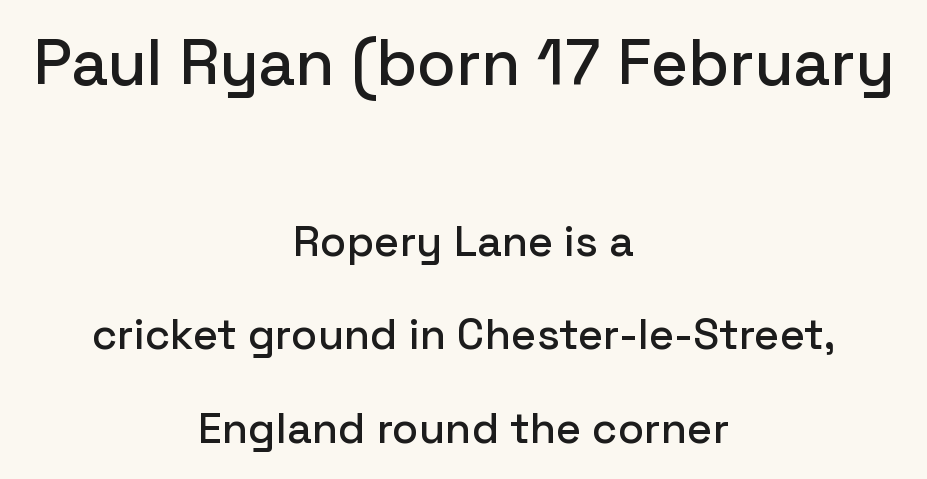
Note the varied advance widths — an 'i' is clearly narrower than an 'm'. Does extra space separate the letters? No, they use regular spacing. This sample uses an upright cut, with every glyph sitting square on the baseline. Descender tails drop into unmarked territory. Classification — sans serif.
